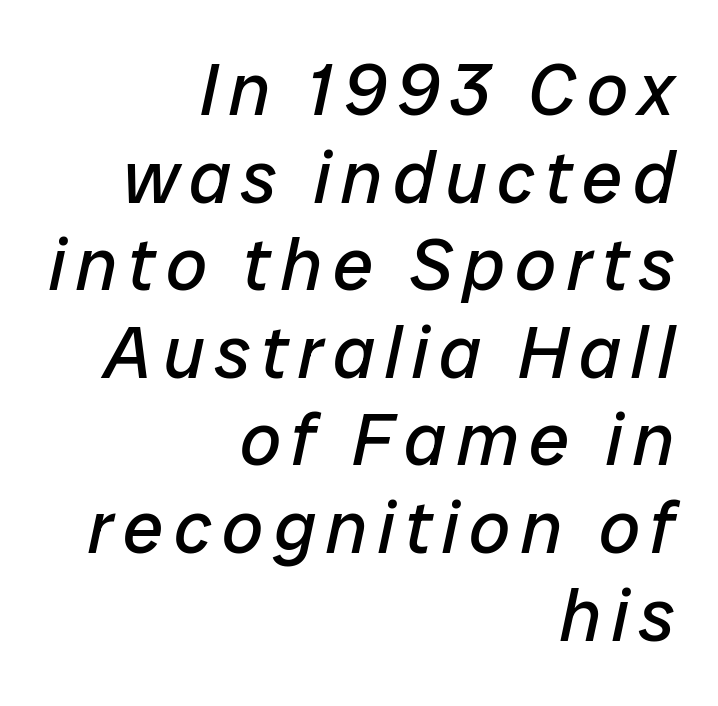
Q: Is the text bold? A: No.
Q: Is the text italic (slanted)? A: Yes, it leans right by about 12 degrees.
Q: Is the text underlined? A: No.
Q: How is the paragraph aligned? A: Right-aligned.
Q: Width (condensed, normal, or wide)? A: Normal.
Q: Stroke contrast? A: Low.
Q: x-height? A: Medium.
Q: Monospaced? A: No.
